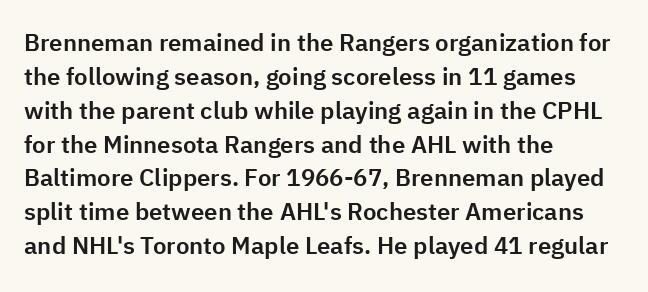
Here the glyphs are tracked normally, forming tight word shapes. A typesetter would call this leading conventional body-copy spacing. Descenders hang freely into open space. Typeset ragged right — the left edge is the straight one. Posture: upright roman.
